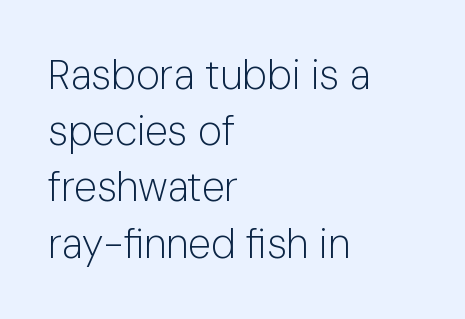
Q: Is the text bold? A: No.
Q: Is the text italic (slanted)? A: No, it is upright.
Q: Is the typeface a serif or a sans-serif typeface? A: Sans-serif.
Q: Is the text underlined? A: No.
Q: How is the paragraph aligned? A: Left-aligned.
Q: Is the spacing between letters normal or unusually wide? A: Normal.
Q: Is the spacing between lines tight, normal or loose? A: Normal.
Q: Width (condensed, normal, or wide)? A: Normal.
Q: Stroke contrast? A: Low.
Q: x-height? A: Medium.
Q: Monospaced? A: No.
